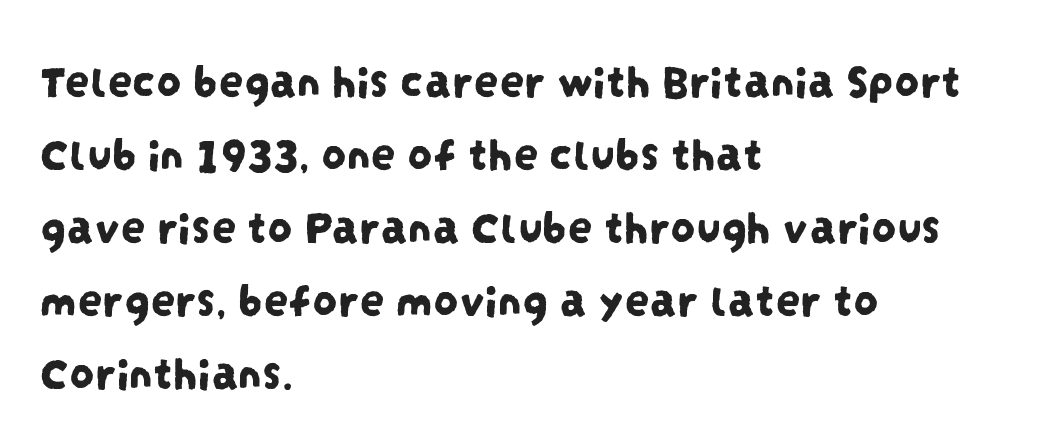
The lines sit at an ordinary, default distance from one another. The rendering uses natural spacing where letterforms have individual widths. These lines are set flush left with a ragged right edge. This rendering features lettering with no underline. Serif or sans? Sans — the stroke terminals are bare.
